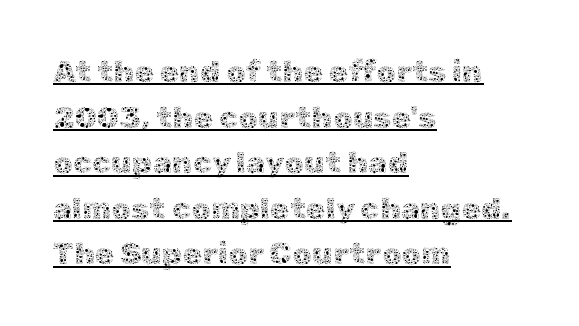
Q: Is the text bold? A: No.
Q: Is the text italic (slanted)? A: No, it is upright.
Q: Is the text underlined? A: Yes.
Q: How is the paragraph aligned? A: Left-aligned.
Q: Is the spacing between letters normal or unusually wide? A: Normal.
Q: Is the spacing between lines tight, normal or loose? A: Normal.
Q: Width (condensed, normal, or wide)? A: Normal.
Q: x-height? A: Medium.
Q: Monospaced? A: No.
